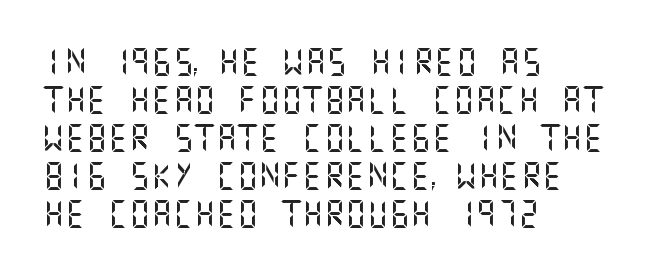
Q: Is the text italic (slanted)? A: No, it is upright.
Q: Is the text underlined? A: No.
Q: How is the paragraph aligned? A: Left-aligned.
Q: Is the spacing between letters normal or unusually wide? A: Normal.
Q: Is the spacing between lines tight, normal or loose? A: Normal.
